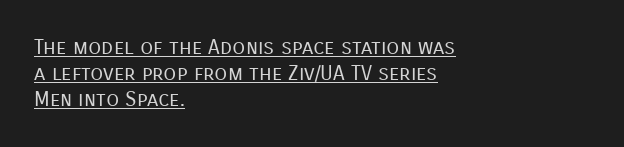
Q: Is the text bold? A: No.
Q: Is the text italic (slanted)? A: No, it is upright.
Q: Is the text underlined? A: Yes.
Q: How is the paragraph aligned? A: Left-aligned.
Q: Is the spacing between letters normal or unusually wide? A: Normal.
